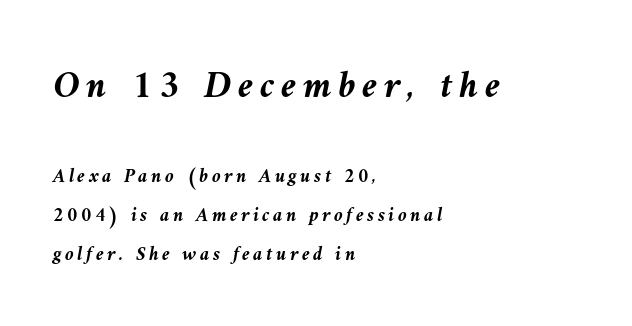
{"italic": "yes", "lean": "left", "slant_degrees": 9, "bold": "yes", "weight": "semibold", "width": "normal", "stroke_contrast": "medium", "x_height": "medium", "monospaced": "no", "underline": "no", "align": "left", "line_spacing": "loose", "line_spacing_ratio": 1.93, "larger_block": "first", "size_ratio": 1.95, "glyph_px": 39}
